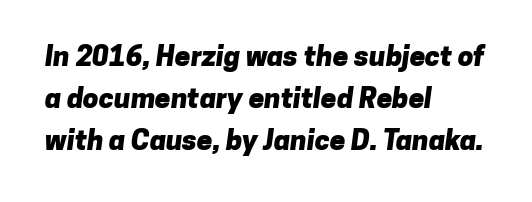
Q: Is the text bold? A: Yes.
Q: Is the typeface a serif or a sans-serif typeface? A: Sans-serif.
Q: Is the text underlined? A: No.
Q: How is the paragraph aligned? A: Left-aligned.
Q: Is the spacing between letters normal or unusually wide? A: Normal.
Q: Is the spacing between lines tight, normal or loose? A: Normal.
Q: Width (condensed, normal, or wide)? A: Normal.
Q: Stroke contrast? A: Low.
Q: x-height? A: Medium.
Q: Monospaced? A: No.
